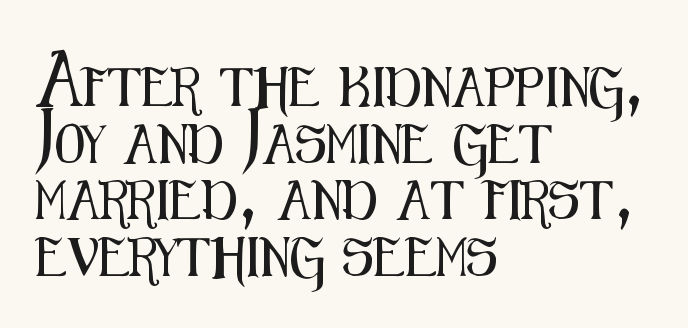
Q: Is the text italic (slanted)? A: No, it is upright.
Q: Is the text underlined? A: No.
Q: How is the paragraph aligned? A: Left-aligned.
Q: Is the spacing between letters normal or unusually wide? A: Normal.
Q: Is the spacing between lines tight, normal or loose? A: Normal.
Q: Width (condensed, normal, or wide)? A: Condensed.
Q: Stroke contrast? A: Medium.
Q: x-height? A: Medium.
Q: Monospaced? A: No.
